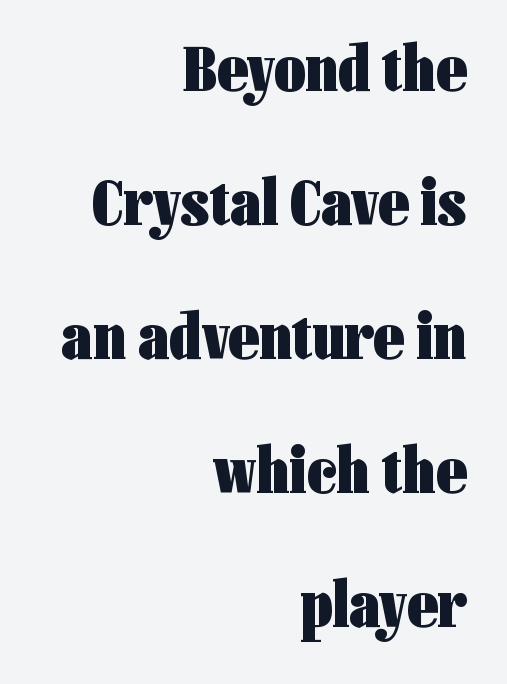
Characters remain perfectly vertical along every line. The passage shown is typed in a proportional face where columns would drift. Nothing sits at the stroke ends, so this counts as sans-serif. Tracking here is standard; glyphs follow each other at the usual distance. How heavy is the stroke? Heavy — this is a bold.
